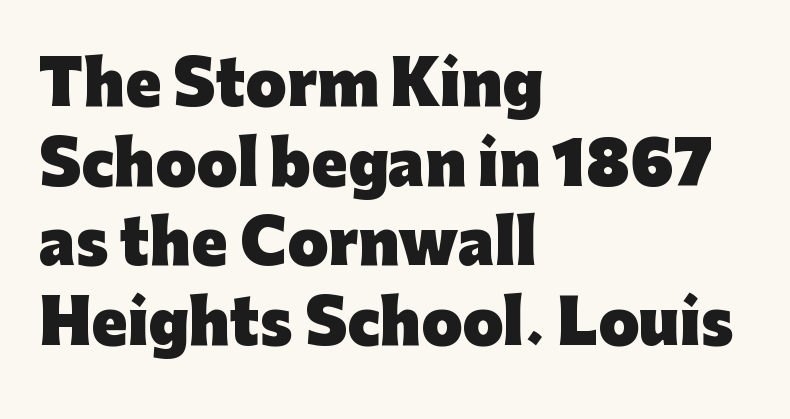
The image shows 59 px heavy sans-serif type, upright; set left-aligned, normal line spacing (1.35x), normal letter spacing, not underlined; low stroke contrast and a medium x-height.
